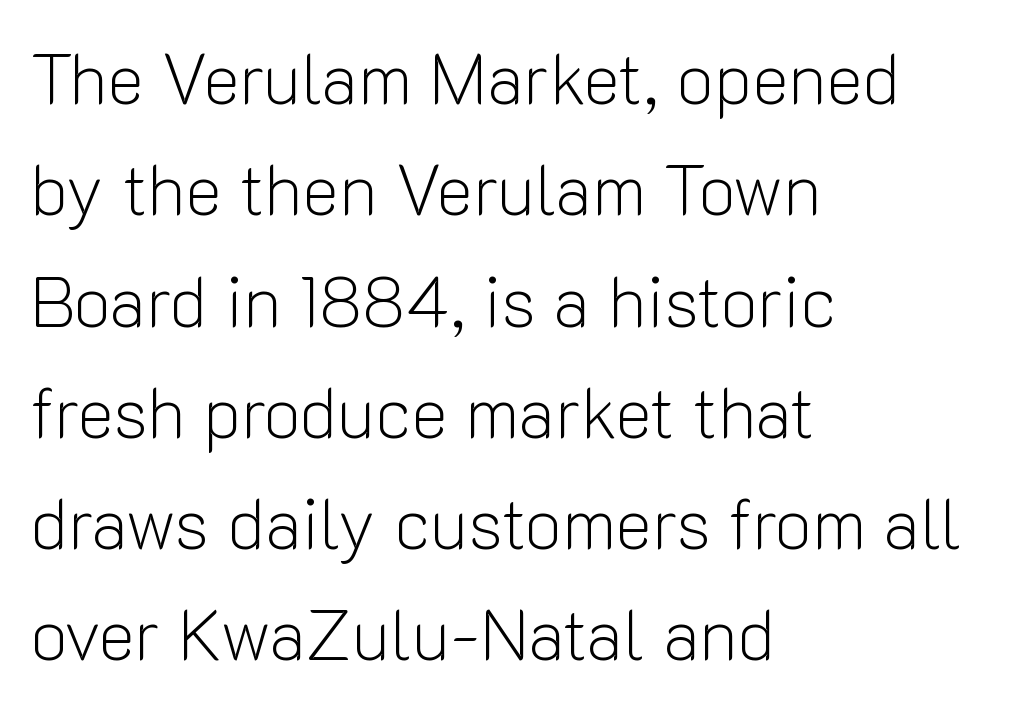
The image shows 70 px light sans-serif type, upright; set left-aligned, normal line spacing (1.59x), normal letter spacing, not underlined; low stroke contrast and a medium x-height.
